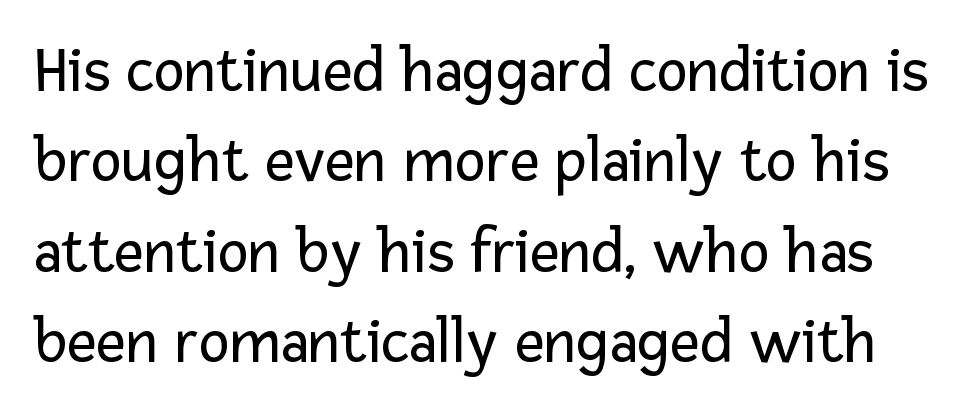
The image shows 65 px regular-weight sans-serif type, upright; set normal line spacing (1.39x), normal letter spacing, not underlined; low stroke contrast and a medium x-height.
